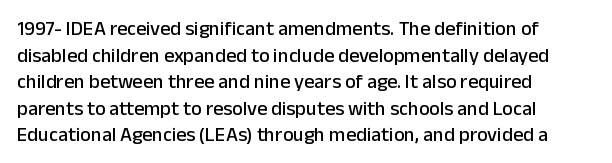
{"italic": "no", "underline": "no", "align": "left", "line_spacing": "normal", "line_spacing_ratio": 1.33, "letter_spacing": "normal", "letter_spacing_em": 0.0, "glyph_px": 20}
